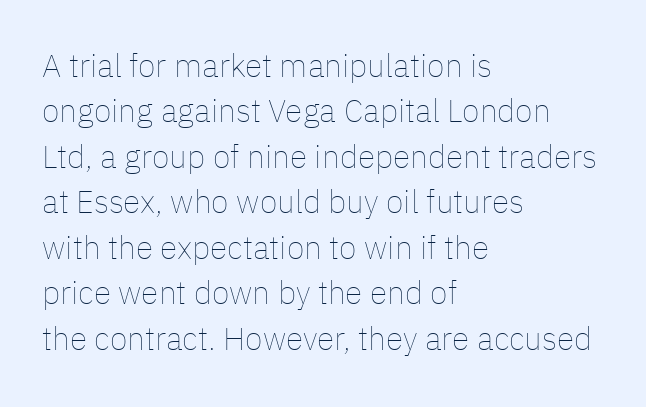
Vertically, the passage feels balanced, rows spaced as you'd expect. The specimen omits any rule beneath the text block's lines. The ragged edge is on the right, which tells us the setting is flush left. The type sits square on the baseline with zero lean.
